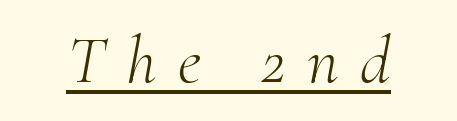
{"serif": "yes", "italic": "yes", "lean": "right", "slant_degrees": 10, "bold": "no", "weight": "light", "width": "normal", "stroke_contrast": "medium", "x_height": "small", "monospaced": "no", "underline": "yes", "letter_spacing": "wide", "letter_spacing_em": 0.32, "glyph_px": 68}
